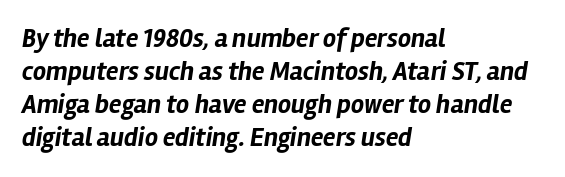
Vertical spacing — default. Between one letter and the next there's only the usual sliver of space. Characters are canted at an angle relative to the baseline's perpendicular. The string is rendered with underlining switched off.
